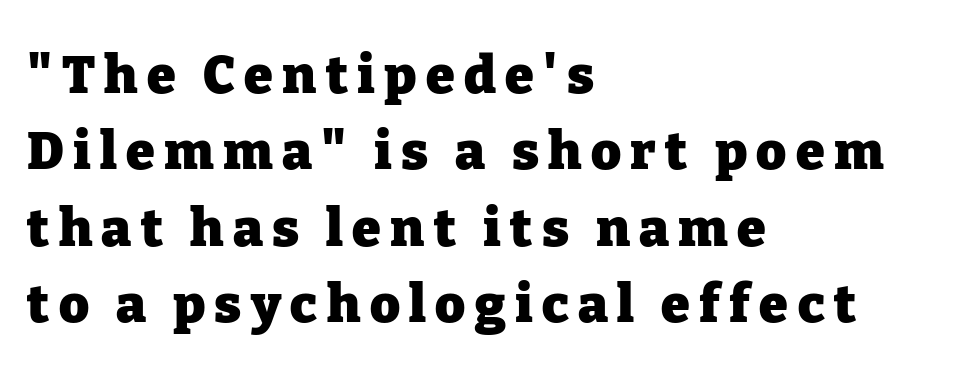
Is this a sans? No — the strokes have serifs. The compositor pushed each line to the left boundary. This sample keeps an unexceptional amount of space between lines. Is the type bold? Yes — the strokes are clearly thick and heavy. Note the varied advance widths — an 'i' is clearly narrower than an 'm'. Nope, not italic — everything's standing straight.
